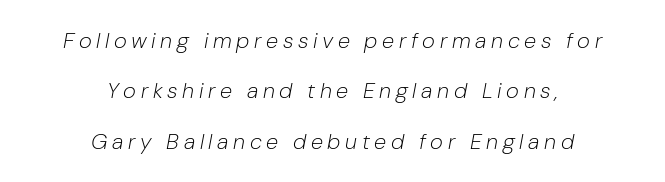
{"italic": "yes", "lean": "right", "slant_degrees": 10, "bold": "no", "underline": "no", "align": "center", "line_spacing": "loose", "line_spacing_ratio": 2.29, "letter_spacing": "wide", "letter_spacing_em": 0.21, "glyph_px": 22}
